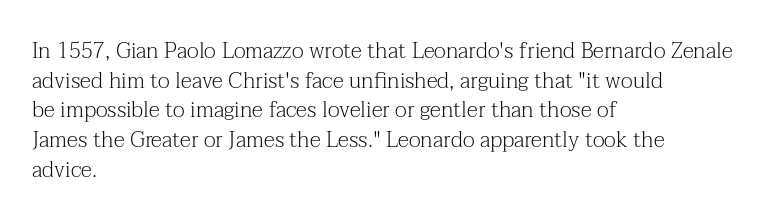
The image shows 22 px text type, upright; set left-aligned, normal line spacing (1.35x), normal letter spacing, not underlined.
